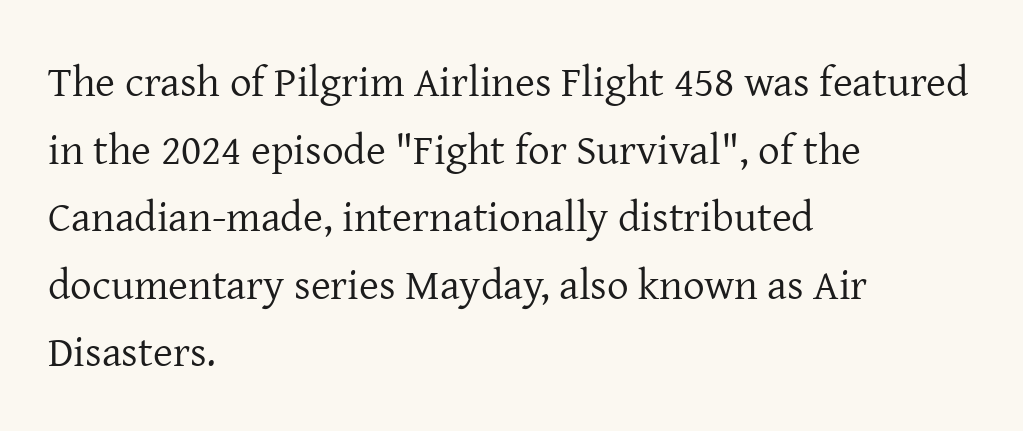
This block has exactly the height ordinary leading produces. Default kerning and tracking; the words read as compact shapes. Each letter's strokes conclude with small projecting serifs. The lines in this sample share a left origin and differ only in where they stop. The face looks like a standard text weight, possibly lighter.
